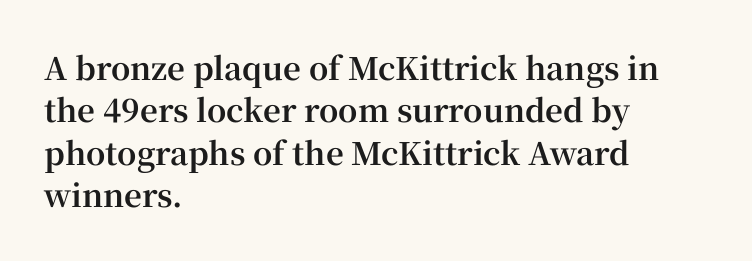
The image shows 31 px bold serif type, upright; set left-aligned, normal line spacing (1.37x), normal letter spacing, not underlined; high stroke contrast and a medium x-height.
